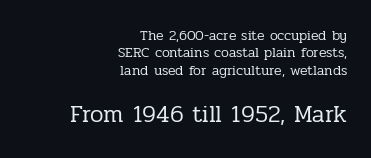
The image shows 24 px text type, upright; set right-aligned, line spacing 1.24x, normal letter spacing, not underlined; the second (bottom) block is 1.71x larger.
